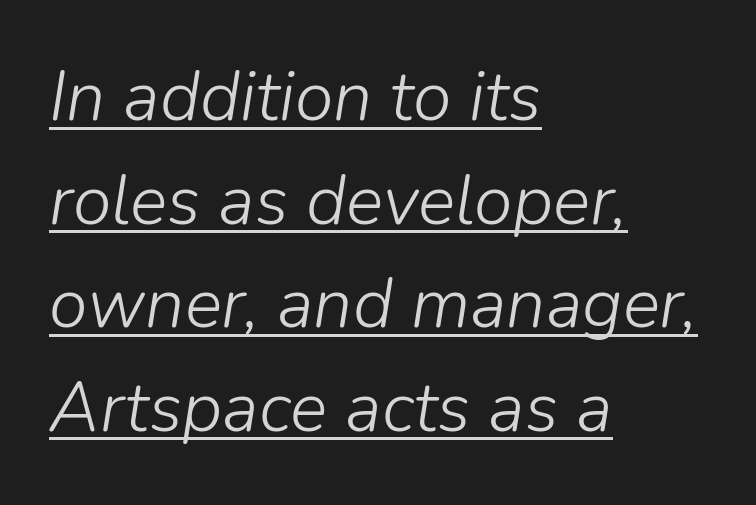
The image shows 70 px light type, italic (leaning right); set left-aligned, normal line spacing (1.48x), normal letter spacing, underlined; low stroke contrast and a medium x-height.
